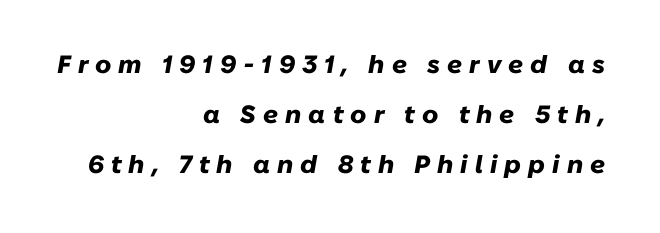
{"italic": "yes", "lean": "right", "slant_degrees": 10, "bold": "yes", "underline": "no", "align": "right", "line_spacing": "loose", "line_spacing_ratio": 2.0, "letter_spacing": "wide", "letter_spacing_em": 0.28, "glyph_px": 25}
